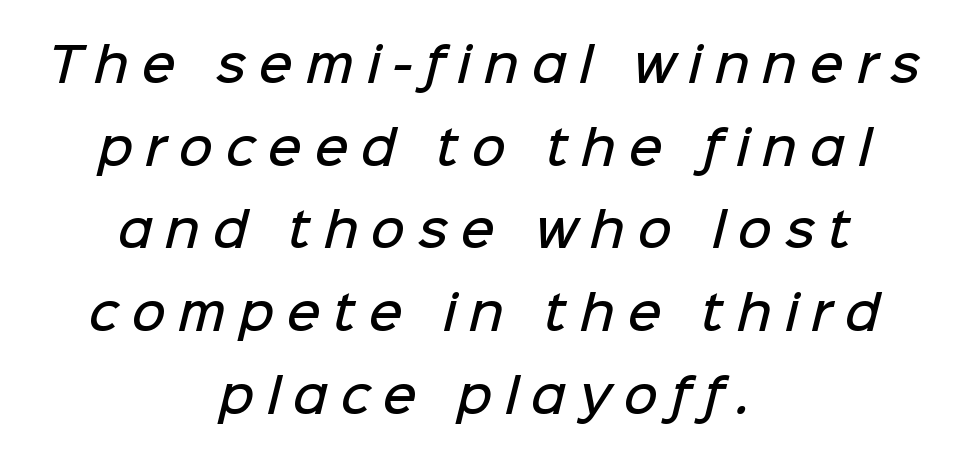
Q: Is the text bold? A: Semi-bold.
Q: Is the typeface a serif or a sans-serif typeface? A: Sans-serif.
Q: Is the text underlined? A: No.
Q: How is the paragraph aligned? A: Centered.
Q: Is the spacing between letters normal or unusually wide? A: Unusually wide.
Q: Width (condensed, normal, or wide)? A: Normal.
Q: Stroke contrast? A: Low.
Q: x-height? A: Medium.
Q: Monospaced? A: No.
